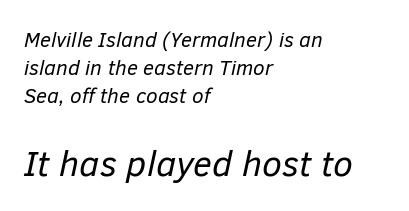
Here the second block reads like a headline and the first like body copy. What stands out about the letter spacing? Nothing — it is the standard amount. Proportional: the letters do not fall into vertical columns. The strokes carry an ordinary text weight at most. Has an underline been added? It has not.
